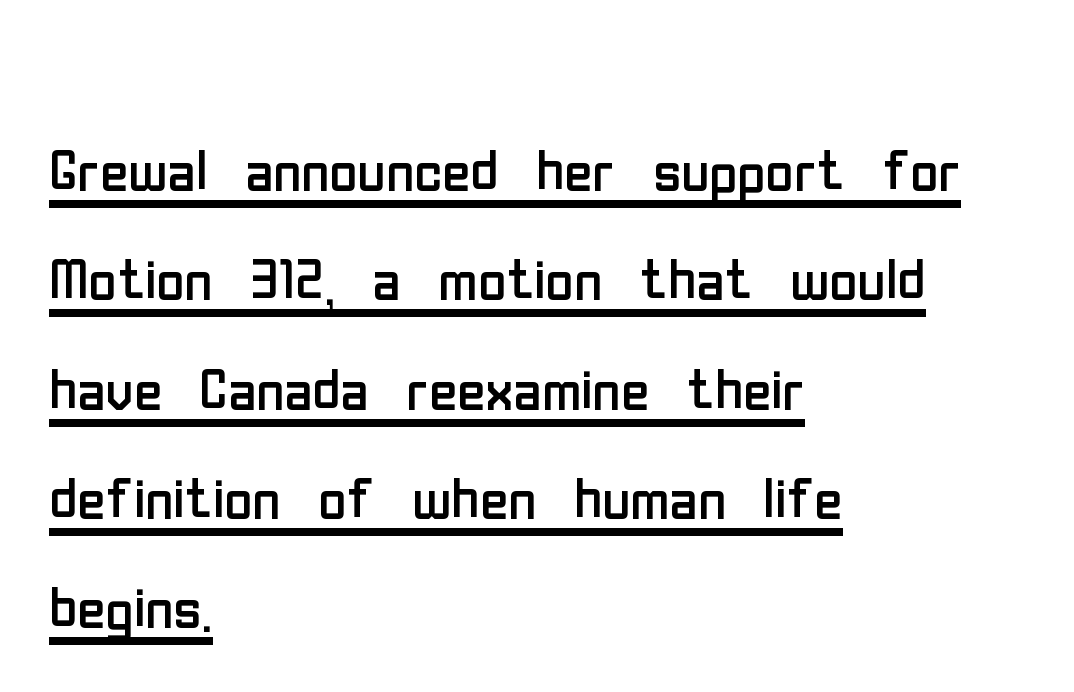
{"serif": "no", "italic": "no", "bold": "no", "weight": "regular", "width": "condensed", "stroke_contrast": "low", "x_height": "medium", "monospaced": "no", "underline": "yes", "align": "left", "line_spacing": "normal", "line_spacing_ratio": 1.42, "letter_spacing": "normal", "letter_spacing_em": 0.0, "glyph_px": 77}
